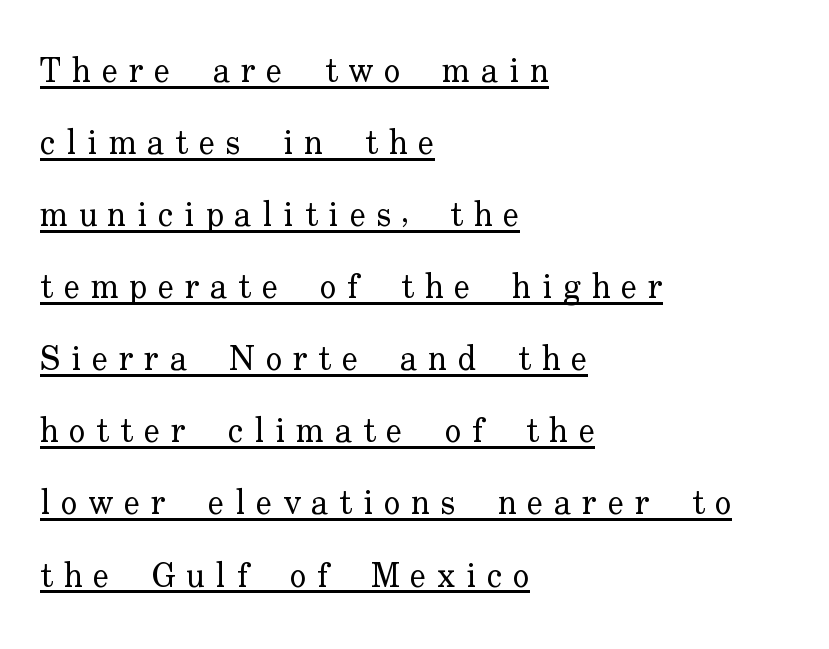
{"serif": "yes", "italic": "no", "bold": "no", "weight": "regular", "width": "normal", "stroke_contrast": "low", "x_height": "small", "monospaced": "no", "underline": "yes", "align": "left", "line_spacing": "loose", "line_spacing_ratio": 2.12, "letter_spacing": "wide", "letter_spacing_em": 0.32, "glyph_px": 34}
